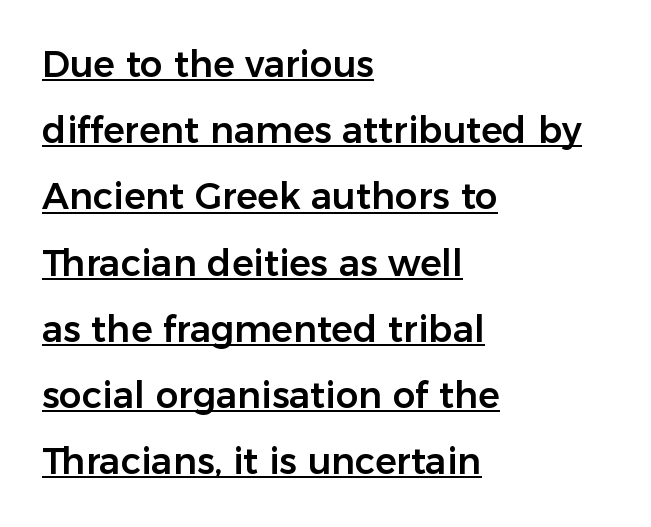
The image shows 36 px sans-serif type, upright; set left-aligned, line spacing 1.84x, normal letter spacing, underlined; low stroke contrast and a medium x-height.
